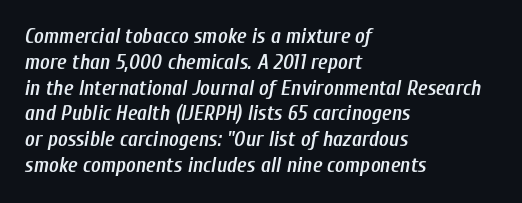
Stroke thickness is moderately raised; the sample reads as semibold. Letters rest on an invisible, unmarked baseline. The rendering anchors every line to the left-hand side. This sample uses an oblique cut, with every glyph tilted off the vertical.
